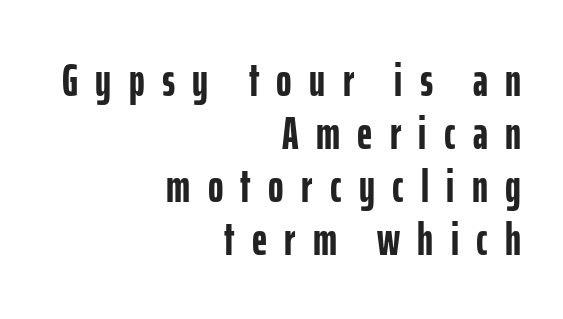
Q: Is the text bold? A: Yes.
Q: Is the text italic (slanted)? A: No, it is upright.
Q: Is the typeface a serif or a sans-serif typeface? A: Sans-serif.
Q: Is the text underlined? A: No.
Q: How is the paragraph aligned? A: Right-aligned.
Q: Is the spacing between letters normal or unusually wide? A: Unusually wide.
Q: Is the spacing between lines tight, normal or loose? A: Tight.
Q: Width (condensed, normal, or wide)? A: Condensed.
Q: Stroke contrast? A: Low.
Q: x-height? A: Medium.
Q: Monospaced? A: No.
